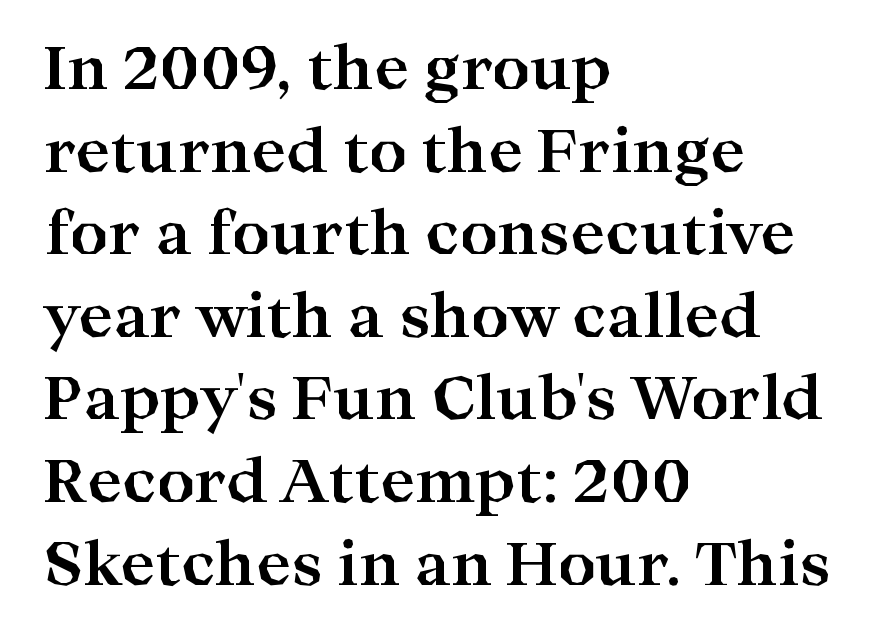
Q: Is the text bold? A: Yes.
Q: Is the text italic (slanted)? A: No, it is upright.
Q: Is the typeface a serif or a sans-serif typeface? A: Serif.
Q: Is the text underlined? A: No.
Q: How is the paragraph aligned? A: Left-aligned.
Q: Is the spacing between letters normal or unusually wide? A: Normal.
Q: Is the spacing between lines tight, normal or loose? A: Normal.
Q: Width (condensed, normal, or wide)? A: Wide.
Q: Stroke contrast? A: High.
Q: x-height? A: Medium.
Q: Monospaced? A: No.
